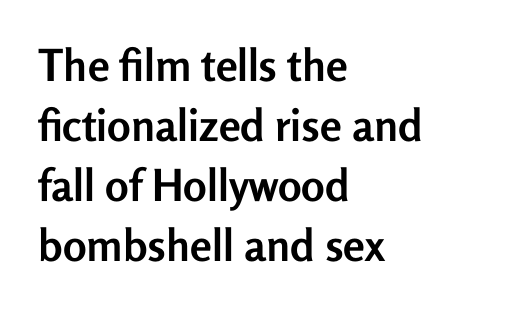
{"serif": "no", "italic": "no", "bold": "yes", "weight": "semibold", "width": "normal", "stroke_contrast": "low", "x_height": "medium", "monospaced": "no", "underline": "no", "align": "left", "line_spacing": "normal", "line_spacing_ratio": 1.36, "letter_spacing": "normal", "letter_spacing_em": 0.0, "glyph_px": 44}
